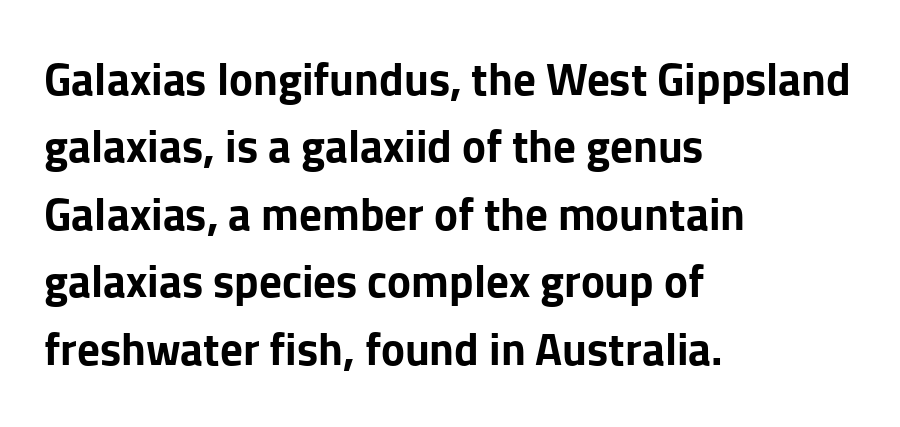
Q: Is the text bold? A: Yes.
Q: Is the text italic (slanted)? A: No, it is upright.
Q: Is the typeface a serif or a sans-serif typeface? A: Sans-serif.
Q: Is the text underlined? A: No.
Q: How is the paragraph aligned? A: Left-aligned.
Q: Is the spacing between letters normal or unusually wide? A: Normal.
Q: Is the spacing between lines tight, normal or loose? A: Normal.
Q: Width (condensed, normal, or wide)? A: Normal.
Q: Stroke contrast? A: Low.
Q: x-height? A: Medium.
Q: Monospaced? A: No.
